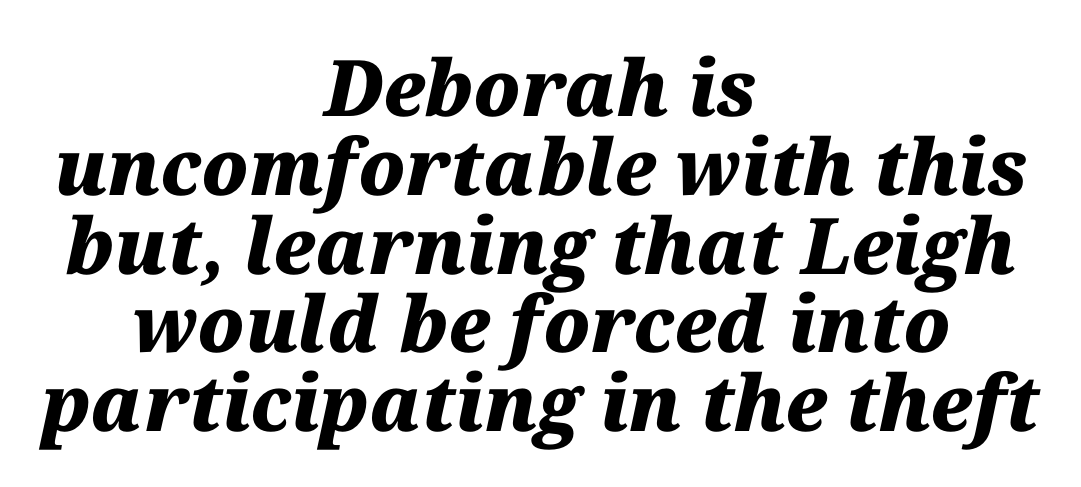
Glyph-to-glyph distance matches everyday printed text. Each new line begins almost immediately beneath the previous one. The setting favours the middle, as headings and verse often do. Here the designer chose a conventional face with non-uniform glyph widths.
